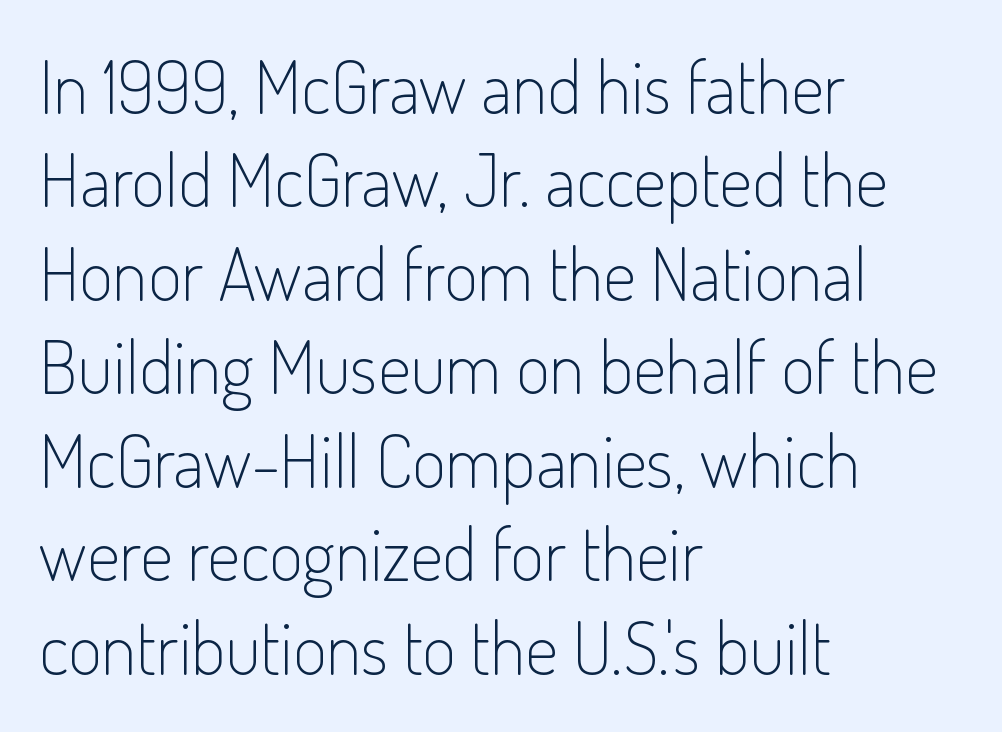
{"serif": "no", "italic": "no", "bold": "no", "weight": "light", "width": "condensed", "stroke_contrast": "low", "x_height": "small", "monospaced": "no", "underline": "no", "align": "left", "line_spacing": "normal", "line_spacing_ratio": 1.28, "letter_spacing": "normal", "letter_spacing_em": 0.0, "glyph_px": 73}
